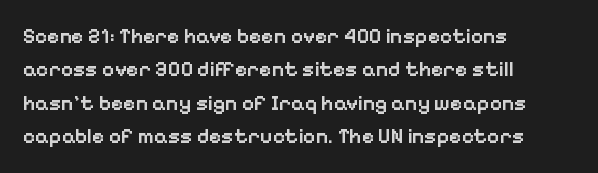
The image shows 21 px text type, upright; set left-aligned, normal line spacing (1.59x), normal letter spacing, not underlined.
